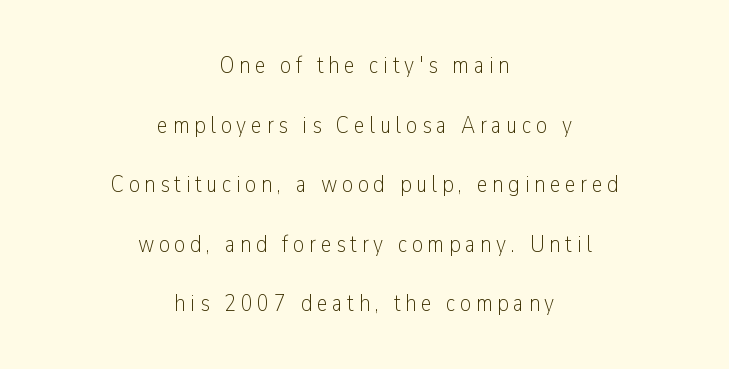
Q: Is the text bold? A: No.
Q: Is the text italic (slanted)? A: No, it is upright.
Q: Is the text underlined? A: No.
Q: How is the paragraph aligned? A: Centered.
Q: Is the spacing between letters normal or unusually wide? A: Unusually wide.
Q: Is the spacing between lines tight, normal or loose? A: Loose.
